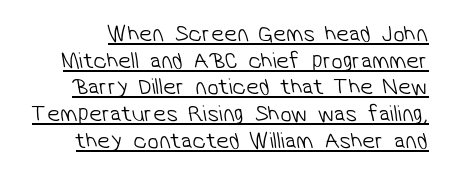
The weight tops out at a normal text grade. Each line of the rendering has a horizontal stroke beneath the glyphs. Caption: standard tracking, unaltered.
